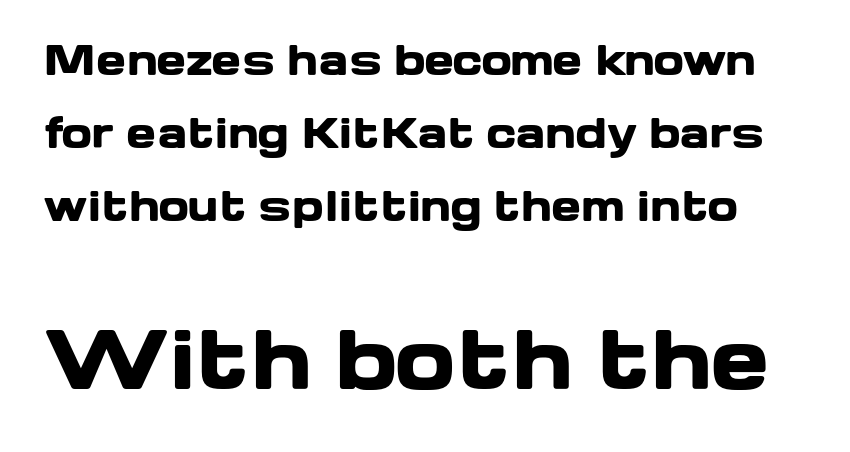
{"serif": "no", "italic": "no", "bold": "yes", "weight": "heavy", "width": "wide", "stroke_contrast": "low", "x_height": "medium", "monospaced": "no", "underline": "no", "line_spacing_ratio": 1.83, "letter_spacing": "normal", "letter_spacing_em": 0.0, "larger_block": "second", "size_ratio": 1.98, "glyph_px": 79}
